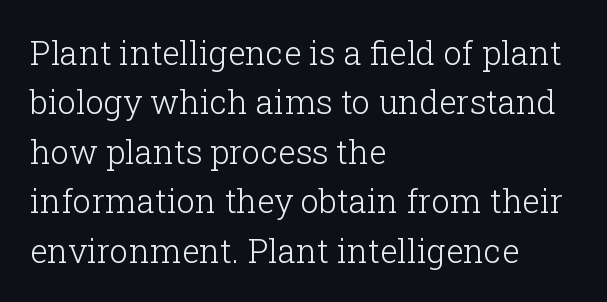
{"serif": "yes", "italic": "no", "bold": "no", "weight": "light", "width": "normal", "stroke_contrast": "low", "x_height": "medium", "monospaced": "no", "underline": "no", "align": "left", "line_spacing": "normal", "line_spacing_ratio": 1.5, "letter_spacing": "normal", "letter_spacing_em": 0.0, "glyph_px": 33}
